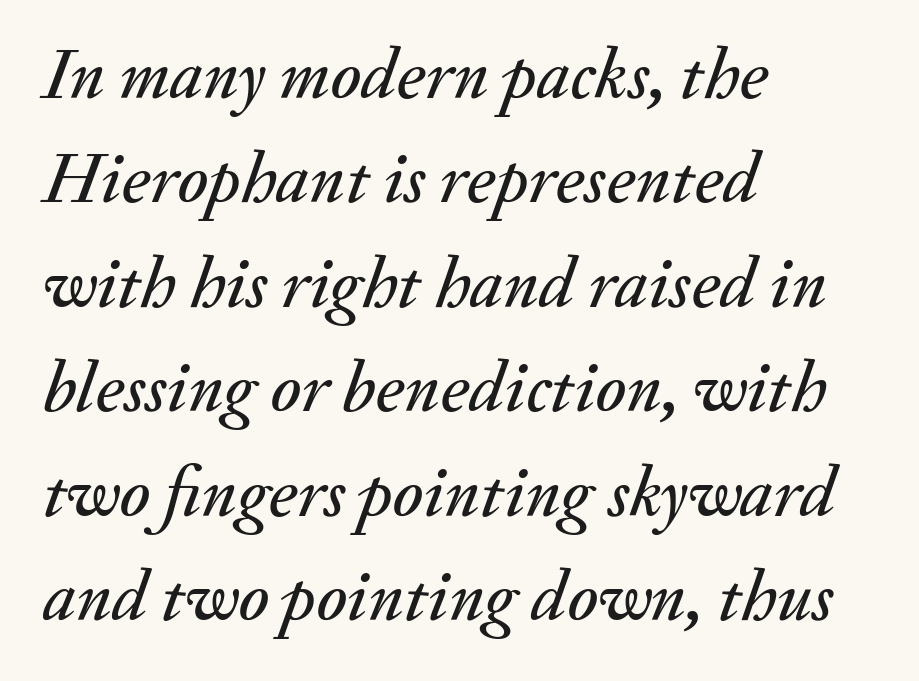
The image shows 72 px text type, italic (leaning right); set left-aligned, normal line spacing (1.45x), normal letter spacing, not underlined; medium stroke contrast and a small x-height.
